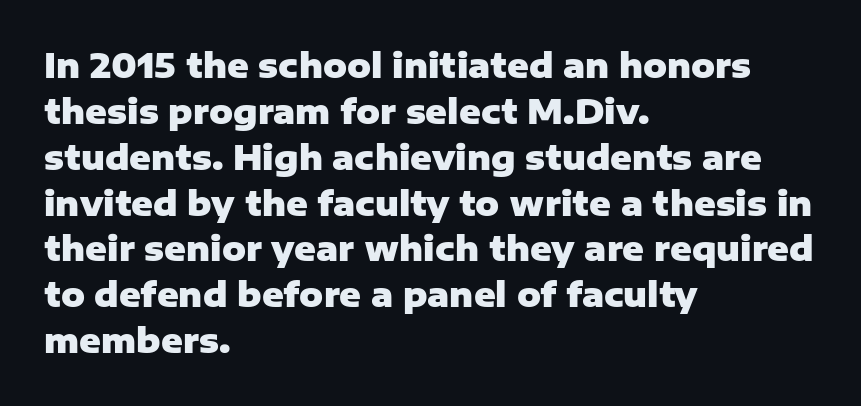
The image shows 33 px heavy sans-serif type, upright; set left-aligned, normal line spacing (1.39x), normal letter spacing, not underlined; low stroke contrast and a medium x-height.
